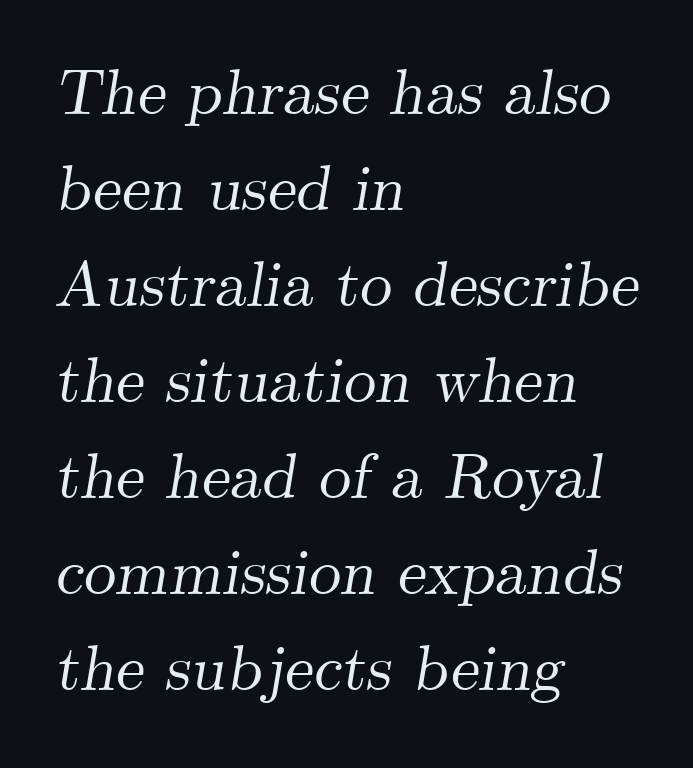
Notice how the passage keeps a crisp vertical edge on the left only. This is oblique type, the kind used for emphasis or titles. Think of a printed novel: that variable character pitch is what you see here. The block of text has a typical density, with ordinary space between rows. Underlining? Definitely not there. The type family on display is of the serif kind.
